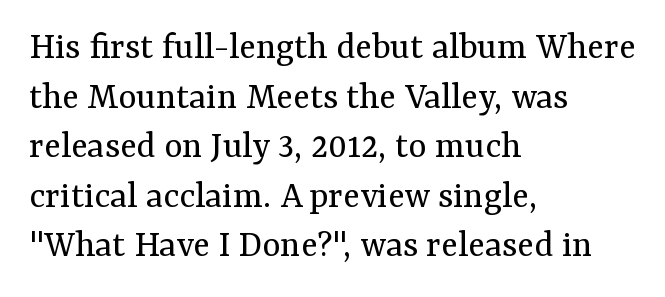
On a weight scale, this lands at 450 or below. Does extra space separate the letters? No, they use regular spacing. This block has exactly the height ordinary leading produces. The typesetter chose a ragged-right arrangement here.
